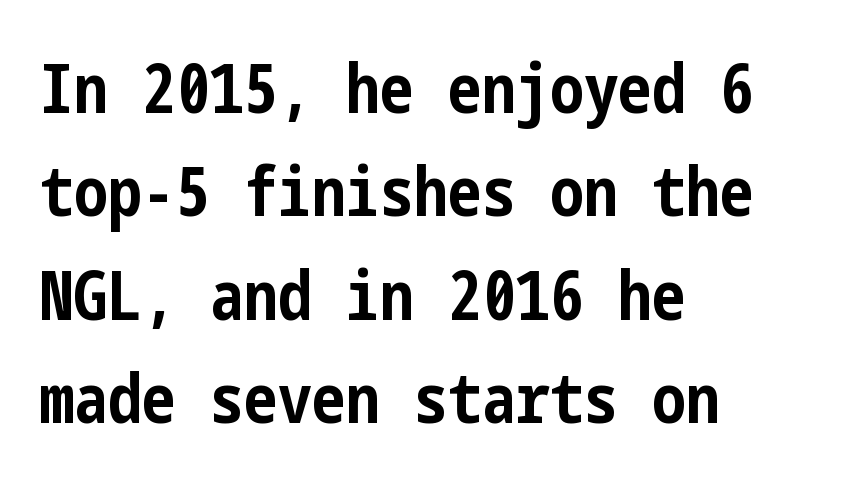
Q: Is the text bold? A: Yes.
Q: Is the text italic (slanted)? A: No, it is upright.
Q: Is the typeface a serif or a sans-serif typeface? A: Sans-serif.
Q: Is the text underlined? A: No.
Q: How is the paragraph aligned? A: Left-aligned.
Q: Is the spacing between letters normal or unusually wide? A: Normal.
Q: Is the spacing between lines tight, normal or loose? A: Normal.
Q: Width (condensed, normal, or wide)? A: Condensed.
Q: Stroke contrast? A: Low.
Q: x-height? A: Medium.
